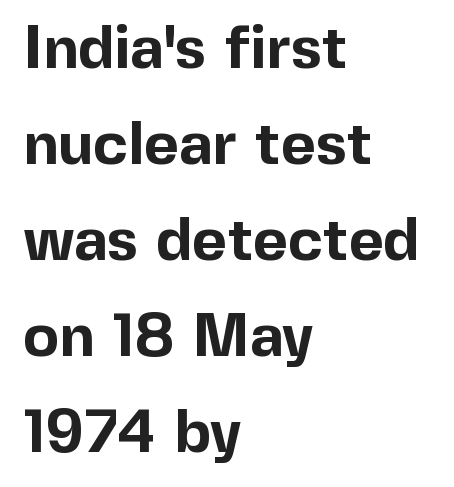
The image shows 60 px bold sans-serif type, upright; set left-aligned, normal line spacing (1.6x), normal letter spacing, not underlined; a medium x-height.
